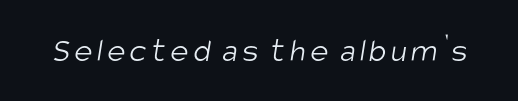
The image shows 34 px light, condensed sans-serif type; set not underlined; low stroke contrast and a large x-height.
